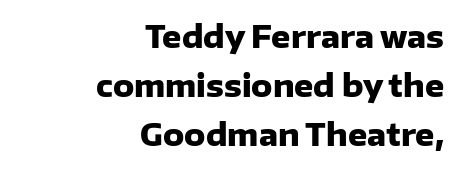
Weight check: bold — yes, fully. The line-height multiplier appears to be the usual default. Look at the tracking — it's just the regular setting, nothing added. This is sans-serif lettering, the kind often seen on screens and signage.
